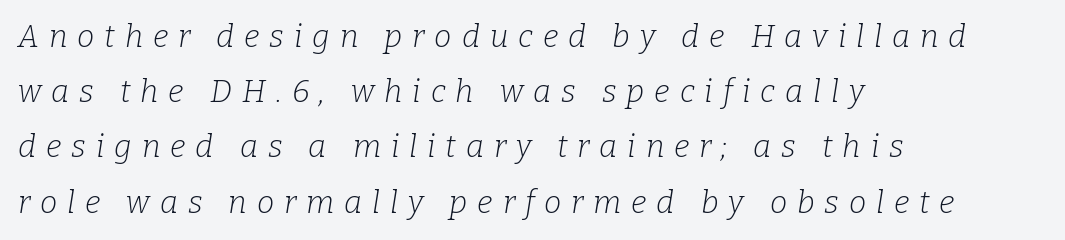
The image shows 31 px light serif type, italic (leaning right); set left-aligned, line spacing 1.78x, unusually wide letter spacing (+0.32 em), not underlined; low stroke contrast and a medium x-height.
